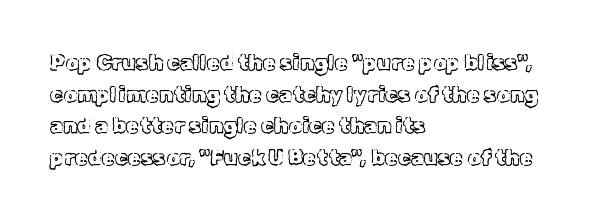
Q: Is the text italic (slanted)? A: No, it is upright.
Q: Is the text underlined? A: No.
Q: How is the paragraph aligned? A: Left-aligned.
Q: Is the spacing between letters normal or unusually wide? A: Normal.
Q: Is the spacing between lines tight, normal or loose? A: Normal.
